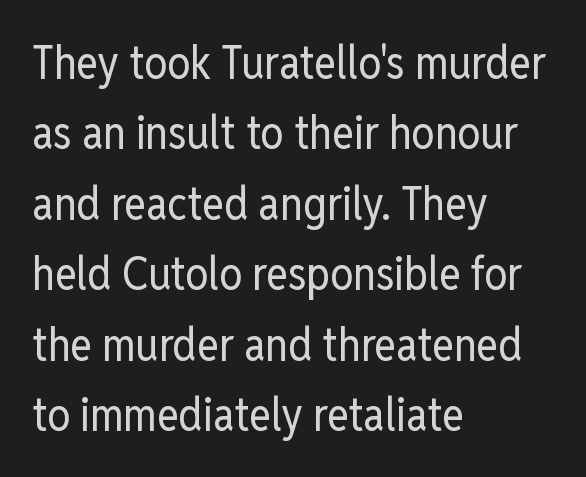
The image shows 46 px regular-weight, condensed sans-serif type, upright; set left-aligned, normal line spacing (1.53x), normal letter spacing, not underlined; low stroke contrast and a medium x-height.
